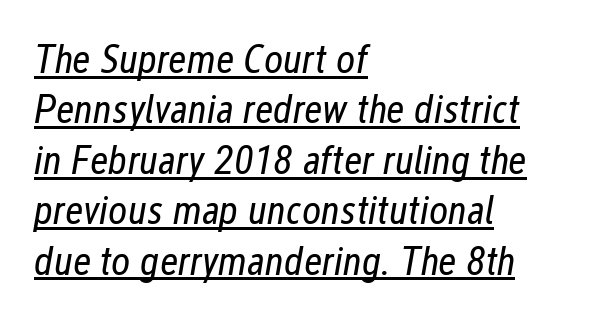
{"italic": "yes", "lean": "right", "slant_degrees": 12, "bold": "no", "weight": "regular", "width": "condensed", "stroke_contrast": "low", "x_height": "medium", "monospaced": "no", "underline": "yes", "align": "left", "line_spacing_ratio": 1.23, "letter_spacing": "normal", "letter_spacing_em": 0.0, "glyph_px": 41}
